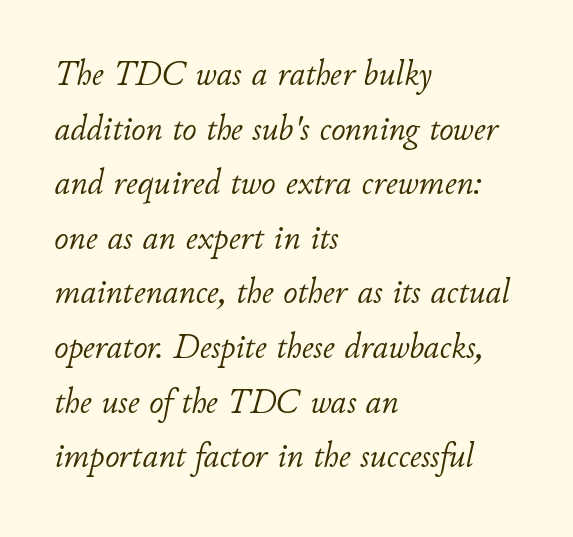
The typesetting does not lean heavy: it is not bold. The letters advance in unequal steps, a hallmark of proportional type. Bare-footed words on every line. If you drew a ruler down the left edge, every line would touch it.
